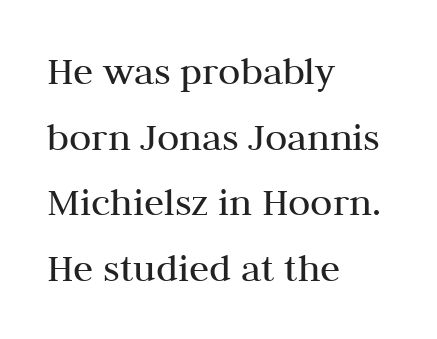
Q: Is the text bold? A: No.
Q: Is the text italic (slanted)? A: No, it is upright.
Q: Is the typeface a serif or a sans-serif typeface? A: Serif.
Q: Is the text underlined? A: No.
Q: How is the paragraph aligned? A: Left-aligned.
Q: Is the spacing between letters normal or unusually wide? A: Normal.
Q: Is the spacing between lines tight, normal or loose? A: Normal.
Q: Width (condensed, normal, or wide)? A: Normal.
Q: Stroke contrast? A: Medium.
Q: x-height? A: Medium.
Q: Monospaced? A: No.
